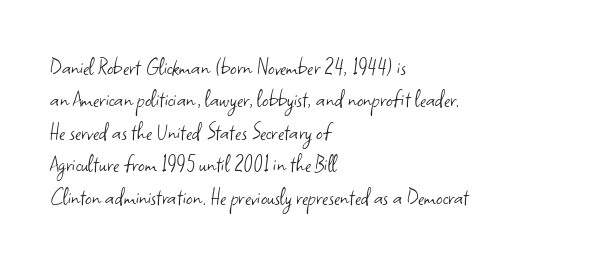
Line spacing here is normal. Nobody touched the tracking dial on this one. Quick note: underline off. The lines are quadded left.
